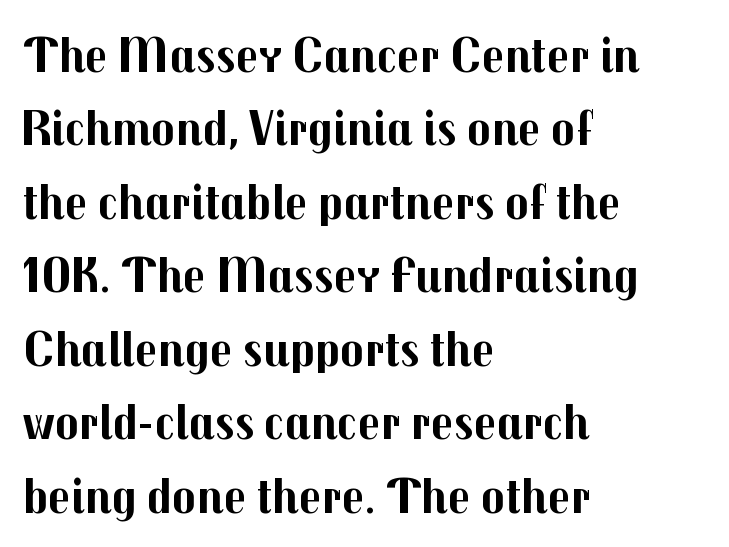
The image shows 50 px bold sans-serif type, upright; set left-aligned, normal line spacing (1.47x), normal letter spacing, not underlined; medium stroke contrast and a medium x-height.
